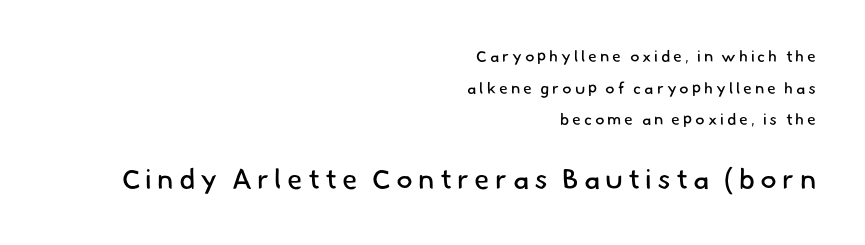
The image shows 28 px regular-weight sans-serif type; set right-aligned, loose line spacing (1.98x), not underlined; the second (bottom) block is 1.75x larger; low stroke contrast and a small x-height.
